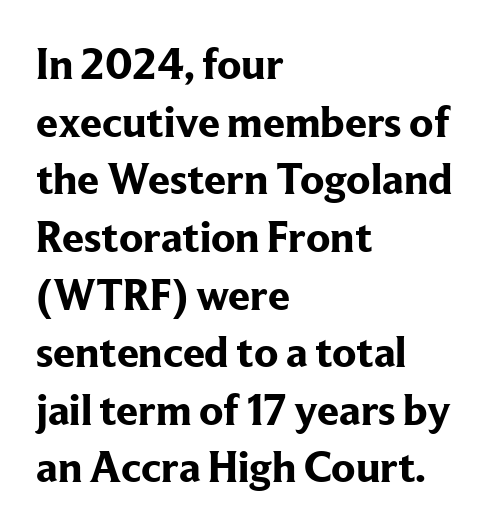
The image shows 44 px bold serif type, upright; set left-aligned, normal line spacing (1.31x), normal letter spacing, not underlined; low stroke contrast and a medium x-height.
